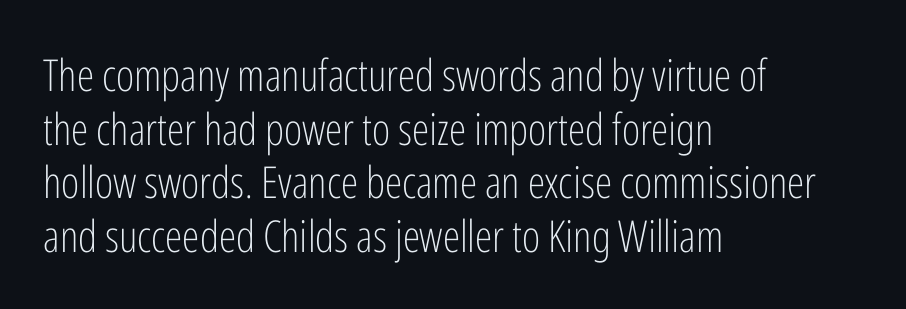
{"serif": "no", "italic": "no", "bold": "no", "weight": "light", "width": "condensed", "stroke_contrast": "low", "x_height": "medium", "monospaced": "no", "underline": "no", "align": "left", "line_spacing_ratio": 1.22, "letter_spacing": "normal", "letter_spacing_em": 0.0, "glyph_px": 44}
